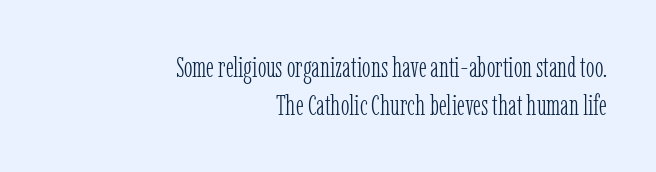
Nobody touched the tracking dial on this one. The rendering anchors every line to the right-hand side. Character widths vary here, with narrow letters taking less room than wide ones. This is the regular roman posture of the typeface. Honestly, there is no underline to notice here at all.
